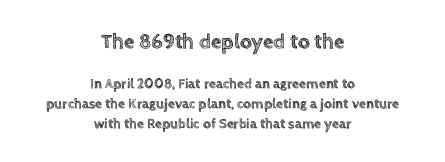
Q: Is the text italic (slanted)? A: No, it is upright.
Q: Is the text underlined? A: No.
Q: How is the paragraph aligned? A: Centered.
Q: Is the spacing between letters normal or unusually wide? A: Normal.
Q: Is the spacing between lines tight, normal or loose? A: Normal.
Q: Which block of text is set in a larger size, the first (top) or the second (bottom)? A: The first (top) one.
